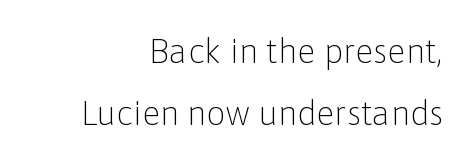
Unmarked baselines from the first word to the last. Ascenders rise straight up at ninety degrees. Visually the block forms a straight wall on the right and a jagged coastline on the left. The passage shown is typed in a proportional face where columns would drift. The face used here is rendered with its standard letterfit.
